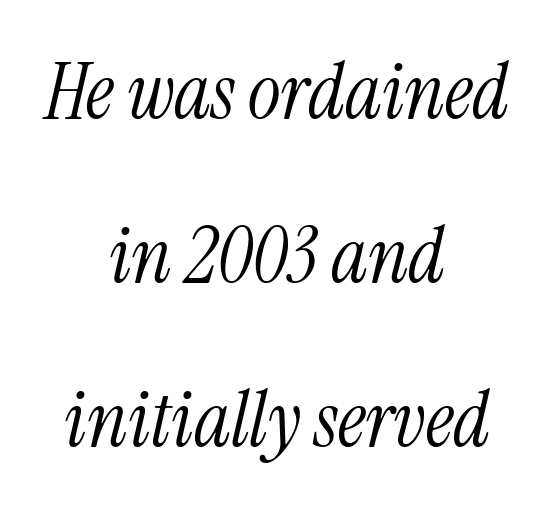
Italic? Definitely — the glyphs are oblique. The passage shown is not underscored anywhere. These lines keep a tight, regular rhythm from letter to letter. These lines are composed in type with serifs.
